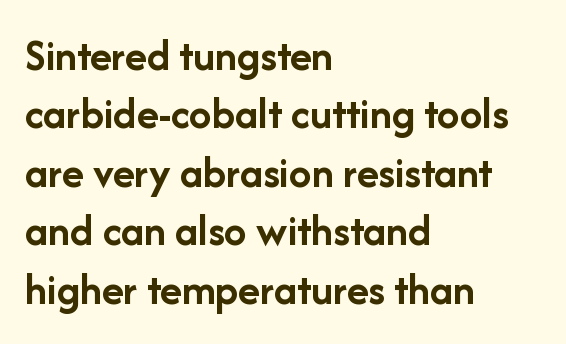
Where is the straight margin? On the left. Descenders hang freely into open space. Designer's note — italics off, roman on. Proportional: the letters do not fall into vertical columns.
